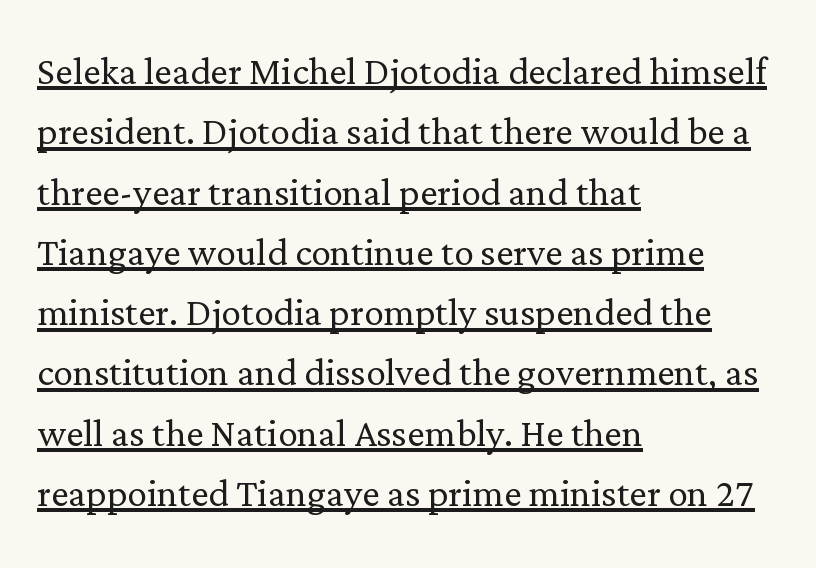
The passage shown has conventional tracking throughout. The text block is weighted toward the left margin, trailing off unevenly rightward. Summary of weight: not heavy and not bold. This is serif lettering, the kind often seen in printed books. This sample has the flowing, uneven cadence of proportional lettering.
